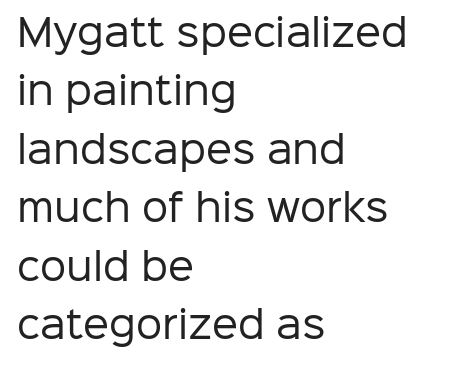
The image shows 37 px regular-weight sans-serif type, upright; set left-aligned, normal line spacing (1.58x), normal letter spacing, not underlined; low stroke contrast and a medium x-height.
